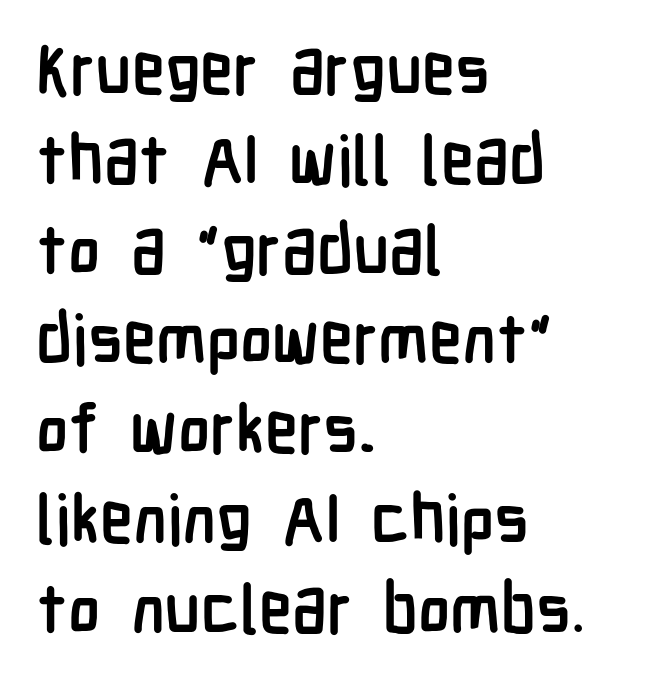
The image shows 68 px semibold, condensed sans-serif type, upright; set left-aligned, normal line spacing (1.32x), normal letter spacing, not underlined; low stroke contrast and a medium x-height.
